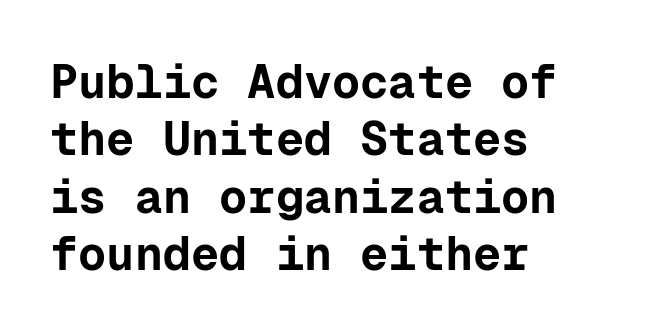
Every character sits straight up, as roman type does. Nobody touched the tracking dial on this one. In terms of letterform style, serifs are entirely absent. Reading down the block, your eye returns to a fixed left position each line. You could count columns in this text — the font is strictly monospaced.
